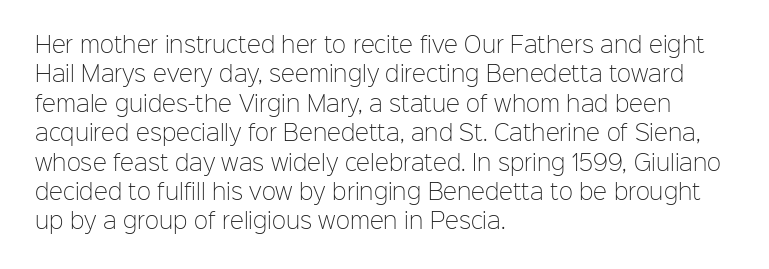
Q: Is the text bold? A: No.
Q: Is the text italic (slanted)? A: No, it is upright.
Q: Is the text underlined? A: No.
Q: How is the paragraph aligned? A: Left-aligned.
Q: Is the spacing between letters normal or unusually wide? A: Normal.
Q: Is the spacing between lines tight, normal or loose? A: Normal.
